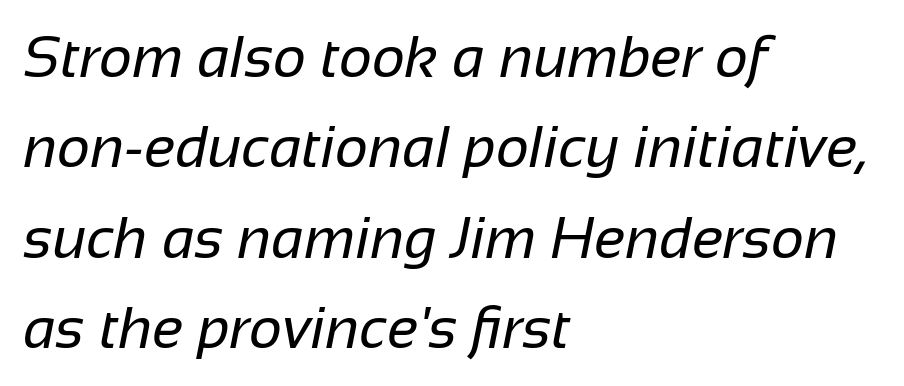
Bold? No — there's no thickening of the strokes. No word sits above an underline. The lines sit at an ordinary, default distance from one another. The paragraph shown leans on its left margin. You could not count columns in this text — the font is proportionally spaced.
